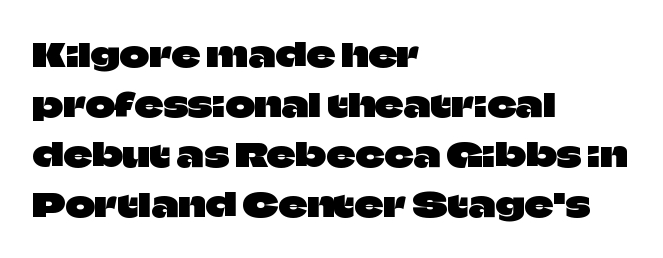
Q: Is the text italic (slanted)? A: No, it is upright.
Q: Is the typeface a serif or a sans-serif typeface? A: Sans-serif.
Q: Is the text underlined? A: No.
Q: How is the paragraph aligned? A: Left-aligned.
Q: Is the spacing between letters normal or unusually wide? A: Normal.
Q: Is the spacing between lines tight, normal or loose? A: Normal.
Q: Width (condensed, normal, or wide)? A: Normal.
Q: Stroke contrast? A: Low.
Q: x-height? A: Large.
Q: Monospaced? A: No.
